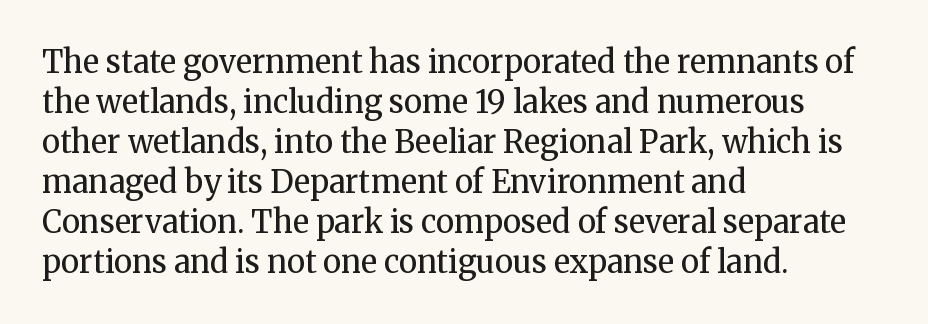
Q: Is the text bold? A: No.
Q: Is the text italic (slanted)? A: No, it is upright.
Q: Is the typeface a serif or a sans-serif typeface? A: Serif.
Q: Is the text underlined? A: No.
Q: How is the paragraph aligned? A: Left-aligned.
Q: Is the spacing between letters normal or unusually wide? A: Normal.
Q: Is the spacing between lines tight, normal or loose? A: Normal.
Q: Width (condensed, normal, or wide)? A: Normal.
Q: Stroke contrast? A: Medium.
Q: x-height? A: Medium.
Q: Monospaced? A: No.
